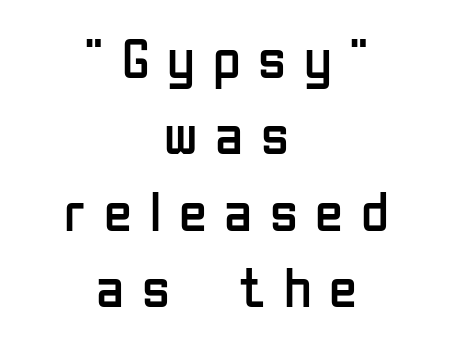
Visually the block forms a symmetrical silhouette, jagged on both flanks. This rendering widens character spacing well past its baseline value. The typography opts for an upright posture over an oblique one. You could not count columns in this text — the font is proportionally spaced. Does the leading feel generous? No, just average. Plain, unruled lines of type.
